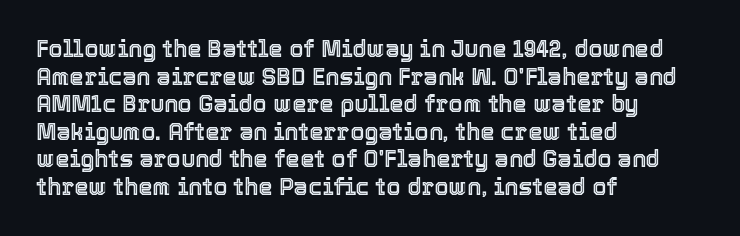
{"italic": "no", "underline": "no", "align": "left", "line_spacing_ratio": 1.2, "letter_spacing": "normal", "letter_spacing_em": 0.0, "glyph_px": 23}
